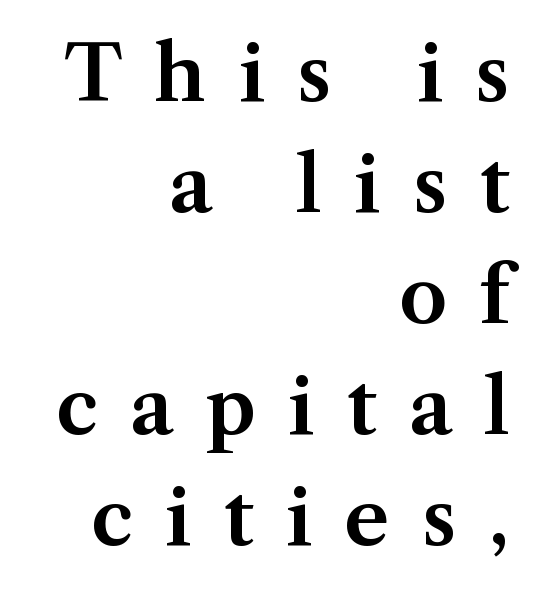
A typesetter would call this heavily tracked-out type. The foot of each line stays bare and open. Proportional: the letters do not fall into vertical columns. The setting favours the right margin, as signatures and pull-quotes sometimes do. A serif font was chosen for this passage.
